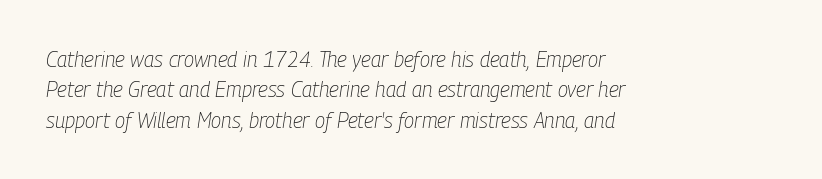
Q: Is the text bold? A: No.
Q: Is the text italic (slanted)? A: Yes, it leans right by about 9 degrees.
Q: Is the text underlined? A: No.
Q: How is the paragraph aligned? A: Left-aligned.
Q: Is the spacing between letters normal or unusually wide? A: Normal.
Q: Is the spacing between lines tight, normal or loose? A: Normal.
